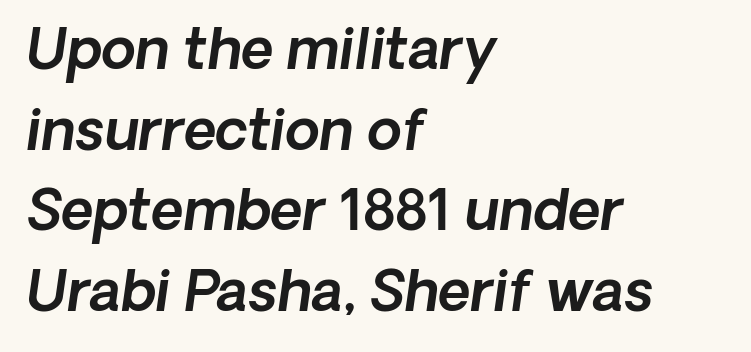
Each word holds together tightly as a unit, with standard inter-letter gaps. Underline: absent. The lines sit at an ordinary, default distance from one another. The letters advance in unequal steps, a hallmark of proportional type. Tall strokes in this sample are angled rather than plumb. One-word summary of the alignment: left.
